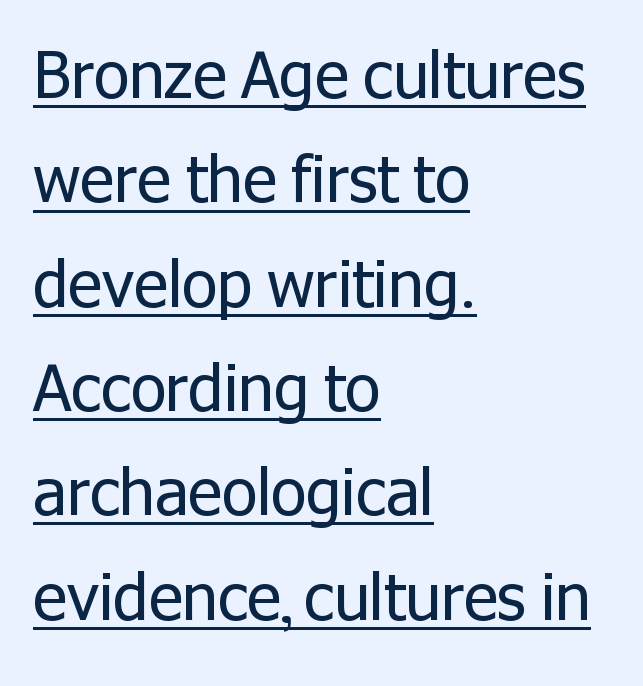
The image shows 64 px regular-weight sans-serif type, upright; set left-aligned, normal line spacing (1.63x), normal letter spacing, underlined; low stroke contrast and a medium x-height.
